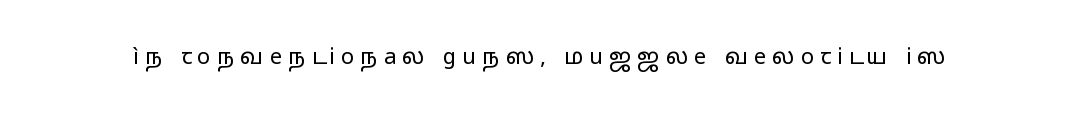
Short note: letters widely spaced. Does the lettering tilt? It doesn't — this is upright. The words here are not underlined. Weight: not bold — regular or lighter.
